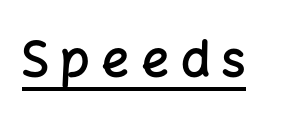
Q: Is the text bold? A: Semi-bold.
Q: Is the text italic (slanted)? A: No, it is upright.
Q: Is the typeface a serif or a sans-serif typeface? A: Sans-serif.
Q: Is the text underlined? A: Yes.
Q: Is the spacing between letters normal or unusually wide? A: Unusually wide.
Q: Width (condensed, normal, or wide)? A: Normal.
Q: Stroke contrast? A: Low.
Q: x-height? A: Medium.
Q: Monospaced? A: No.
